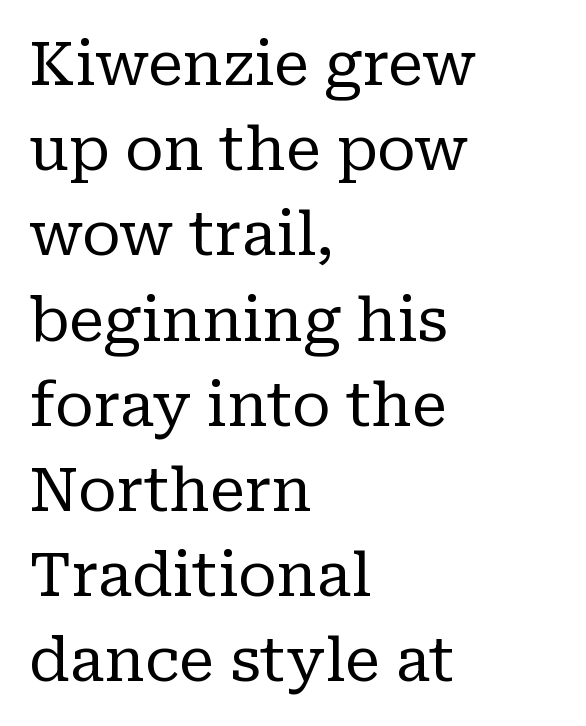
{"serif": "yes", "italic": "no", "bold": "no", "weight": "regular", "width": "normal", "stroke_contrast": "low", "x_height": "medium", "monospaced": "no", "underline": "no", "align": "left", "line_spacing": "normal", "line_spacing_ratio": 1.42, "letter_spacing": "normal", "letter_spacing_em": 0.0, "glyph_px": 60}
